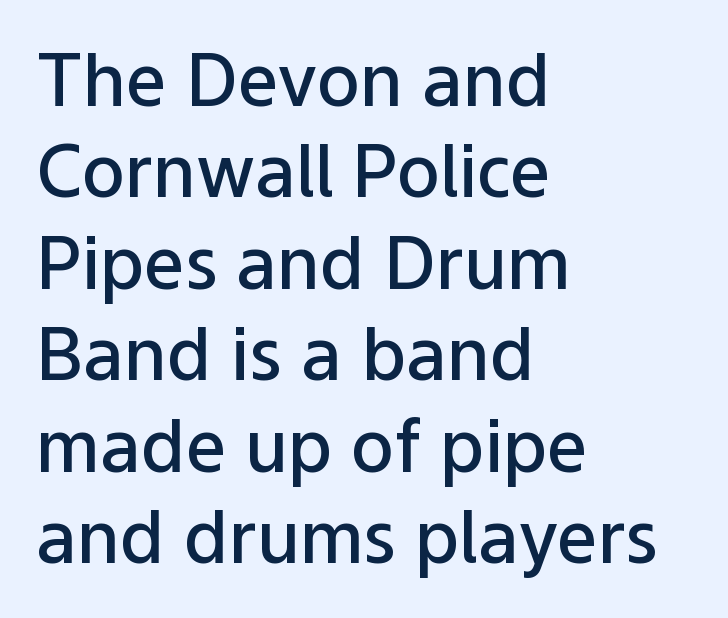
{"serif": "no", "italic": "no", "bold": "semi", "weight": "semibold", "width": "normal", "stroke_contrast": "low", "x_height": "medium", "monospaced": "no", "underline": "no", "align": "left", "line_spacing": "normal", "line_spacing_ratio": 1.27, "letter_spacing": "normal", "letter_spacing_em": 0.0, "glyph_px": 72}
